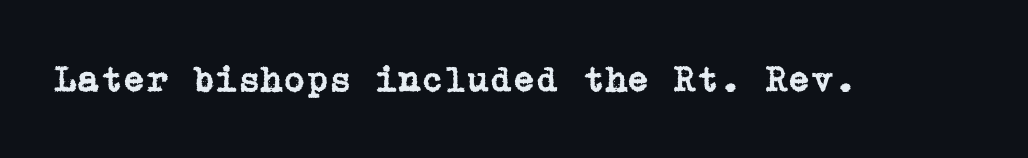
Clear beneath every line of the passage. Words appear dense and cohesive because spacing is normal. Classification — serif. Upright lettering throughout.
